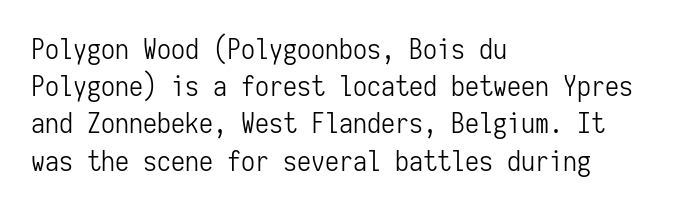
{"serif": "no", "italic": "no", "bold": "no", "weight": "light", "width": "condensed", "stroke_contrast": "low", "x_height": "medium", "monospaced": "yes", "underline": "no", "align": "left", "line_spacing": "normal", "line_spacing_ratio": 1.33, "letter_spacing": "normal", "letter_spacing_em": 0.0, "glyph_px": 28}
